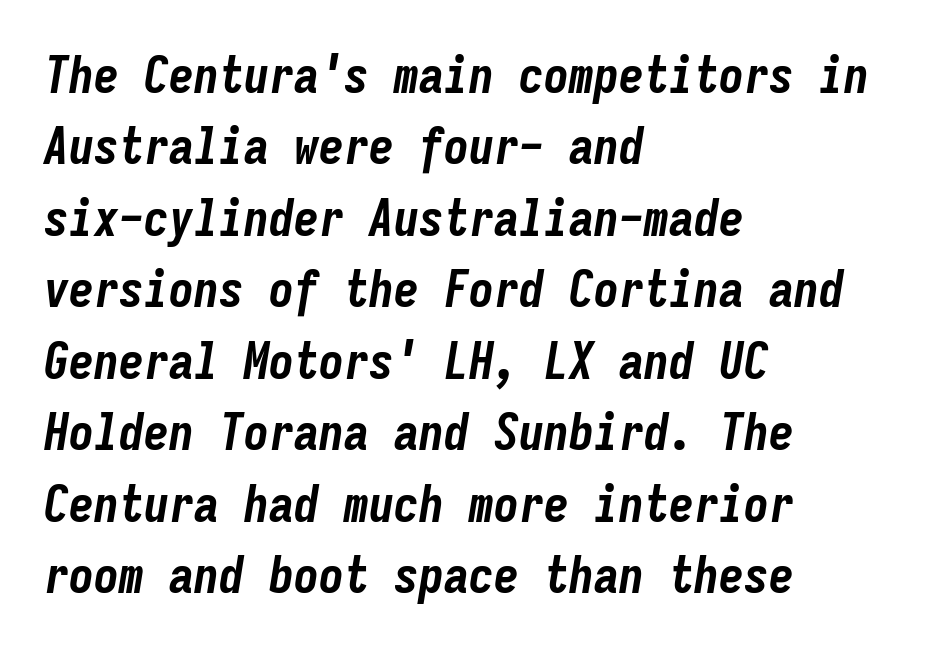
The image shows 50 px bold, condensed type, italic (leaning right), monospaced; set left-aligned, normal line spacing (1.43x), normal letter spacing, not underlined; low stroke contrast and a medium x-height.
